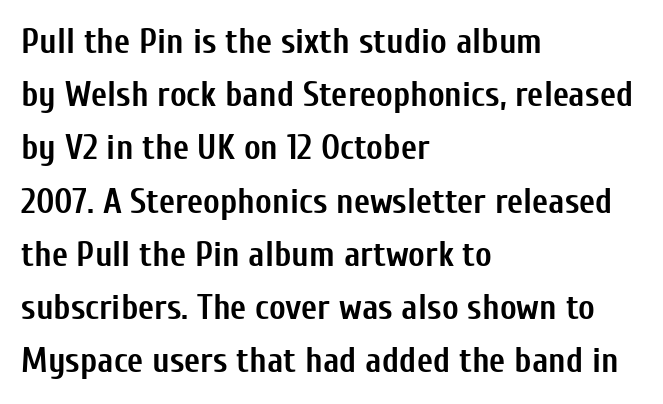
Q: Is the text bold? A: Yes.
Q: Is the text italic (slanted)? A: No, it is upright.
Q: Is the typeface a serif or a sans-serif typeface? A: Sans-serif.
Q: Is the text underlined? A: No.
Q: How is the paragraph aligned? A: Left-aligned.
Q: Is the spacing between letters normal or unusually wide? A: Normal.
Q: Is the spacing between lines tight, normal or loose? A: Normal.
Q: Width (condensed, normal, or wide)? A: Condensed.
Q: Stroke contrast? A: Low.
Q: x-height? A: Medium.
Q: Monospaced? A: No.
